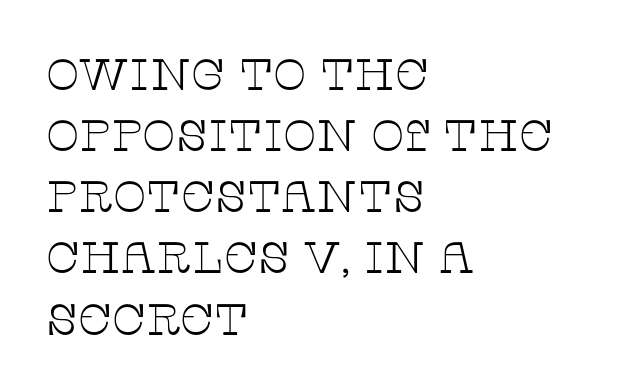
{"serif": "yes", "italic": "no", "bold": "no", "weight": "thin", "width": "wide", "stroke_contrast": "low", "x_height": "large", "monospaced": "no", "underline": "no", "align": "left", "line_spacing": "normal", "line_spacing_ratio": 1.39, "letter_spacing": "normal", "letter_spacing_em": 0.0, "glyph_px": 44}
